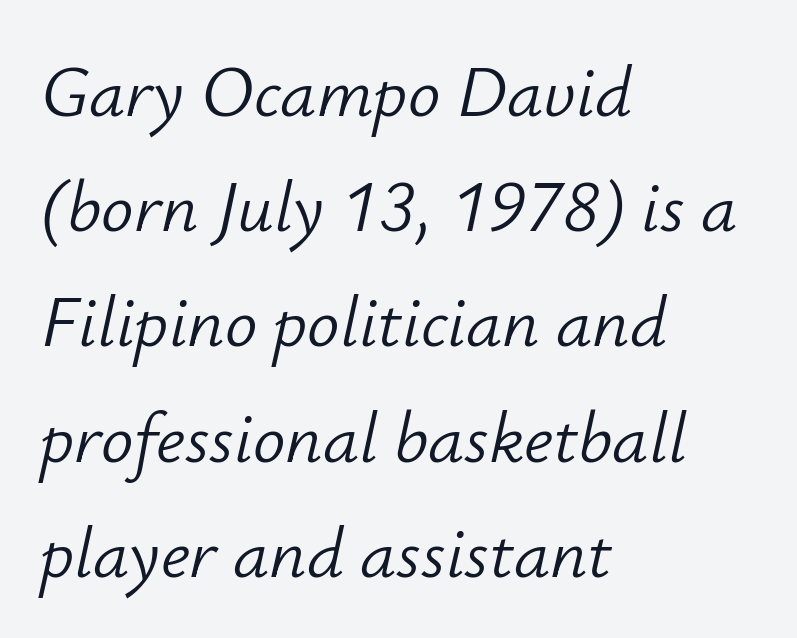
Q: Is the text bold? A: No.
Q: Is the text italic (slanted)? A: Yes, it leans right by about 12 degrees.
Q: Is the text underlined? A: No.
Q: How is the paragraph aligned? A: Left-aligned.
Q: Is the spacing between letters normal or unusually wide? A: Normal.
Q: Is the spacing between lines tight, normal or loose? A: Normal.
Q: Width (condensed, normal, or wide)? A: Normal.
Q: Stroke contrast? A: Low.
Q: x-height? A: Small.
Q: Monospaced? A: No.
